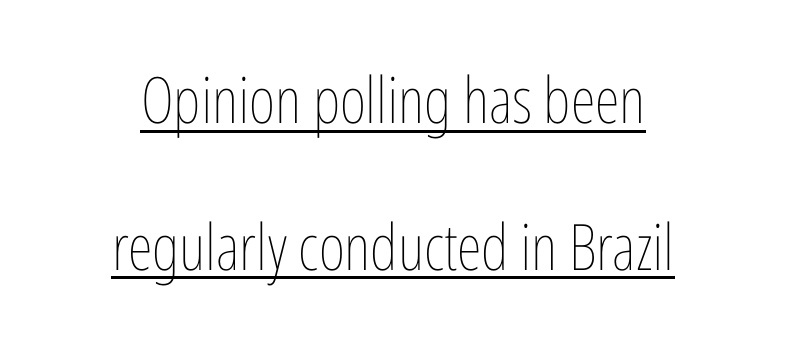
The image shows 64 px thin, condensed type, upright; set centered, loose line spacing (2.29x), normal letter spacing, underlined; low stroke contrast and a medium x-height.
